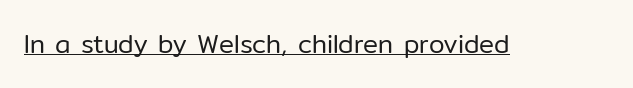
Q: Is the text bold? A: No.
Q: Is the text italic (slanted)? A: No, it is upright.
Q: Is the text underlined? A: Yes.
Q: Is the spacing between letters normal or unusually wide? A: Normal.
